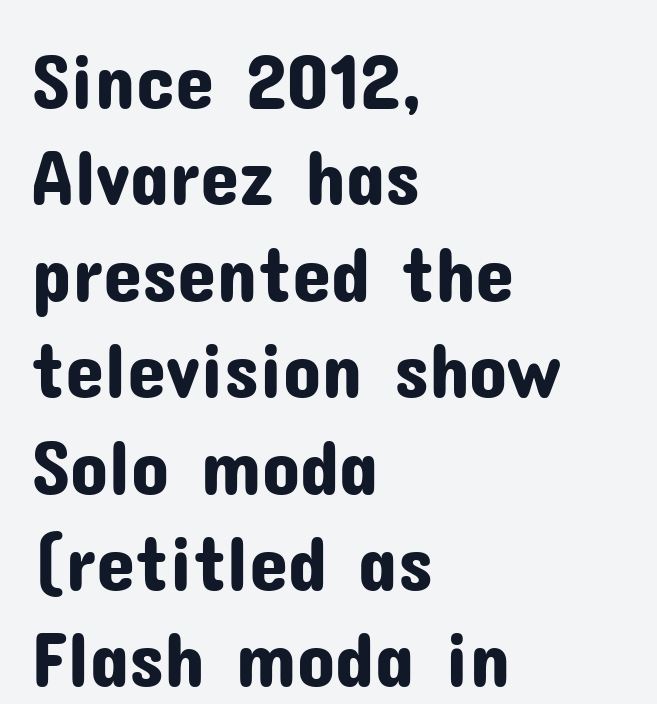
Q: Is the text italic (slanted)? A: No, it is upright.
Q: Is the typeface a serif or a sans-serif typeface? A: Sans-serif.
Q: Is the text underlined? A: No.
Q: How is the paragraph aligned? A: Left-aligned.
Q: Is the spacing between letters normal or unusually wide? A: Normal.
Q: Width (condensed, normal, or wide)? A: Normal.
Q: Stroke contrast? A: Low.
Q: x-height? A: Medium.
Q: Monospaced? A: No.
